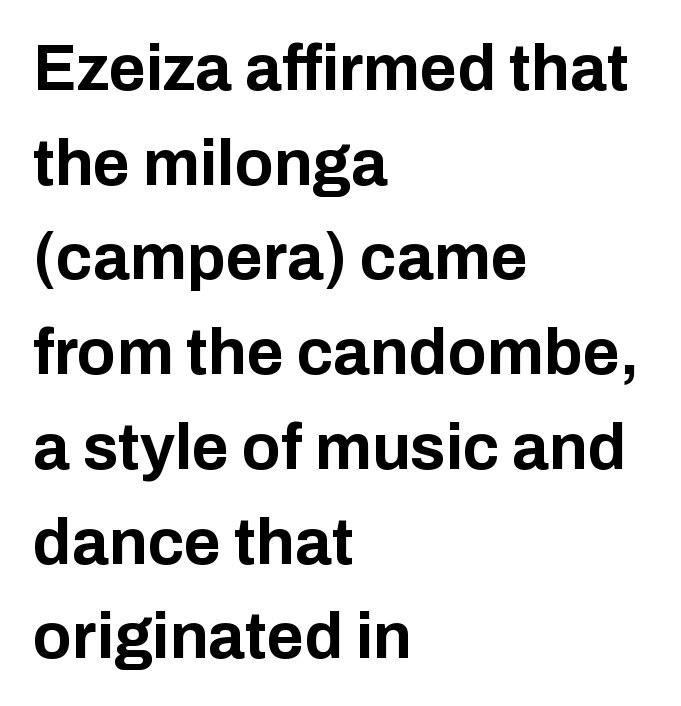
Is this a sans? Yes — the strokes have no serifs. Is the letter spacing exaggerated? No — it looks like the ordinary default. A typesetter would call this leading conventional body-copy spacing. Chunky letters — that's bold for sure. Note the varied advance widths — an 'i' is clearly narrower than an 'm'.
